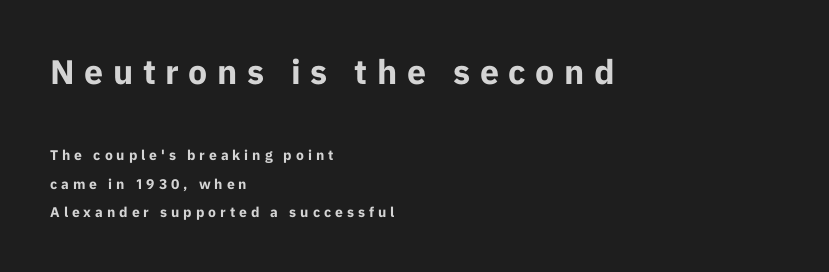
Q: Is the text bold? A: Yes.
Q: Is the text italic (slanted)? A: No, it is upright.
Q: Is the typeface a serif or a sans-serif typeface? A: Sans-serif.
Q: Is the text underlined? A: No.
Q: How is the paragraph aligned? A: Left-aligned.
Q: Is the spacing between letters normal or unusually wide? A: Unusually wide.
Q: Is the spacing between lines tight, normal or loose? A: Loose.
Q: Which block of text is set in a larger size, the first (top) or the second (bottom)? A: The first (top) one.
Q: Width (condensed, normal, or wide)? A: Normal.
Q: Stroke contrast? A: Low.
Q: x-height? A: Medium.
Q: Monospaced? A: No.
